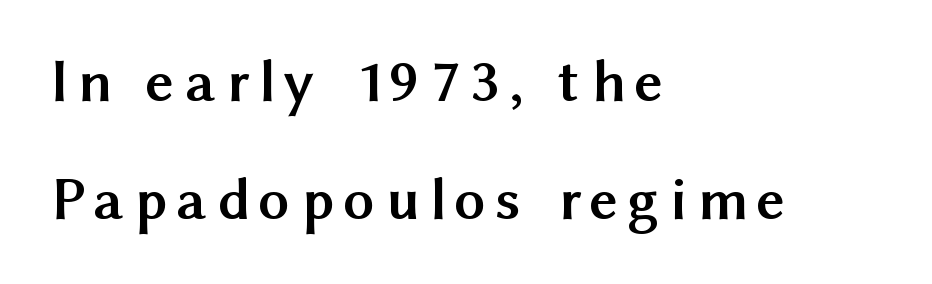
{"serif": "no", "italic": "no", "bold": "yes", "weight": "semibold", "width": "normal", "stroke_contrast": "medium", "x_height": "medium", "monospaced": "no", "underline": "no", "align": "left", "line_spacing": "loose", "line_spacing_ratio": 1.91, "glyph_px": 62}
